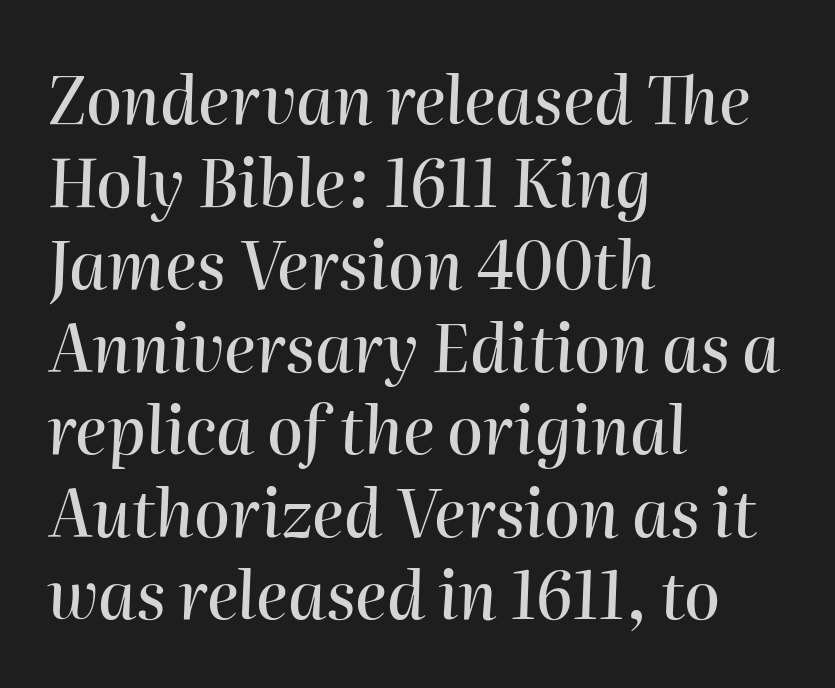
Successive baselines arrive at the customary interval. Rendered with sloped, italic letterforms. One-word summary of the alignment: left. A bare baseline throughout the passage. You could call the tracking neutral — neither tight nor loose.
